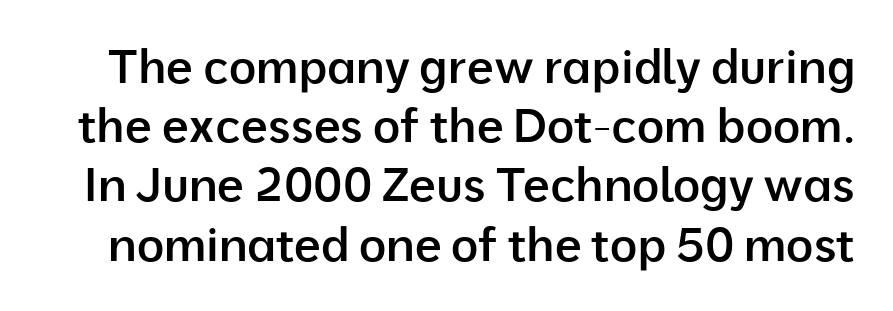
The image shows 47 px semibold sans-serif type, upright; set normal line spacing (1.26x), normal letter spacing, not underlined; low stroke contrast and a medium x-height.
